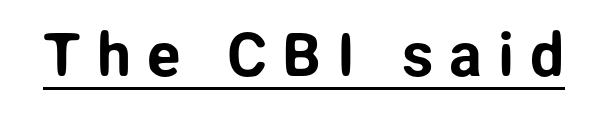
Q: Is the text italic (slanted)? A: No, it is upright.
Q: Is the typeface a serif or a sans-serif typeface? A: Sans-serif.
Q: Is the text underlined? A: Yes.
Q: Is the spacing between letters normal or unusually wide? A: Unusually wide.
Q: Width (condensed, normal, or wide)? A: Normal.
Q: Stroke contrast? A: Low.
Q: x-height? A: Medium.
Q: Monospaced? A: No.
